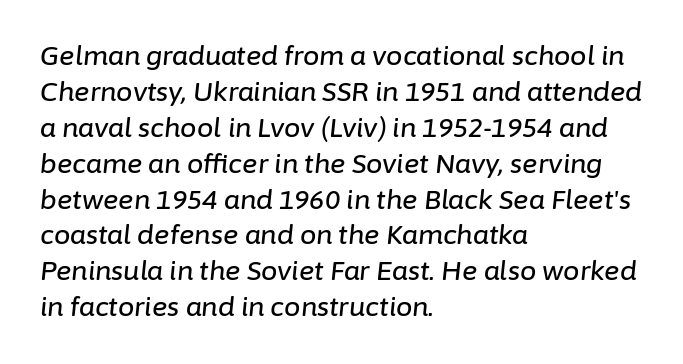
Nobody touched the tracking dial on this one. A bare baseline throughout the passage. One glance says typical: line gaps are just what's usual. Typeset ragged right — the left edge is the straight one. You can tell it's italic because the verticals aren't actually vertical.
